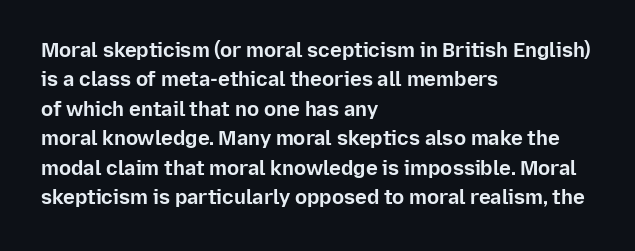
Emphasis by weight is at full strength: bold. The glyphs are unaccompanied by any horizontal stroke below them. Nothing unusual about the tracking: characters are spaced as the font intends. Do the letters lean? They stand straight. Every row of glyphs begins at an identical x-position on the left.
